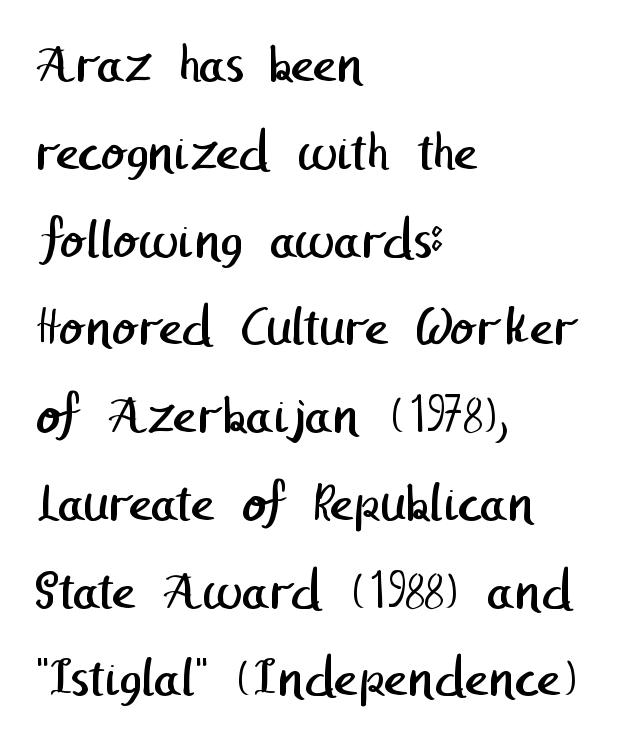
Quick note: underline off. No extra ink here — the face is not bold. Inter-character spacing is left at the font's built-in metrics. Typographically, this falls in the sans-serif category.
